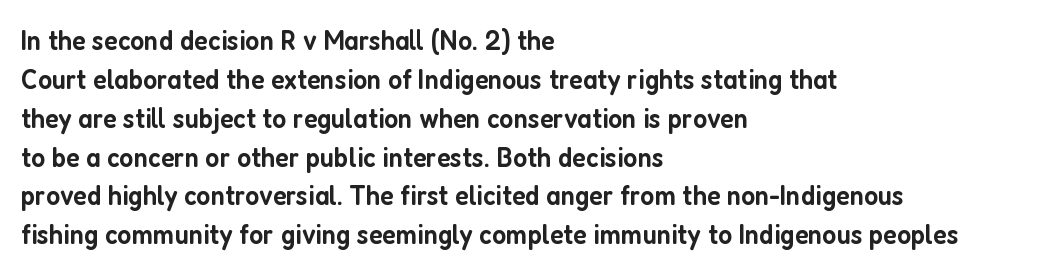
In terms of weight, the rendering is demibold, just under bold. This is the regular roman posture of the typeface. Proportional: the letters do not fall into vertical columns. Nobody touched the tracking dial on this one. Just letters on the line, the space beneath them empty. Typographically, this falls in the sans-serif category.
